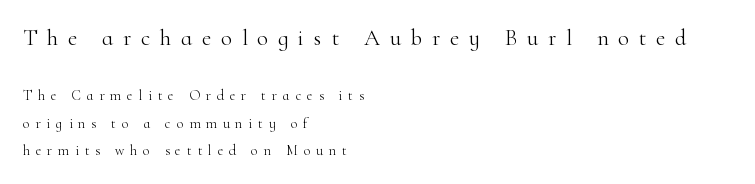
The image shows 23 px text type, upright; set left-aligned, loose line spacing (1.98x), unusually wide letter spacing (+0.42 em), not underlined; the first (top) block is 1.64x larger.
